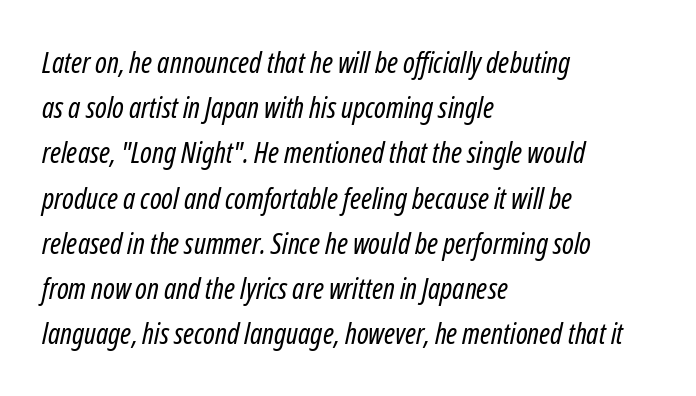
The image shows 29 px regular-weight, condensed type, italic (leaning right); set left-aligned, normal line spacing (1.56x), normal letter spacing, not underlined; low stroke contrast and a medium x-height.
